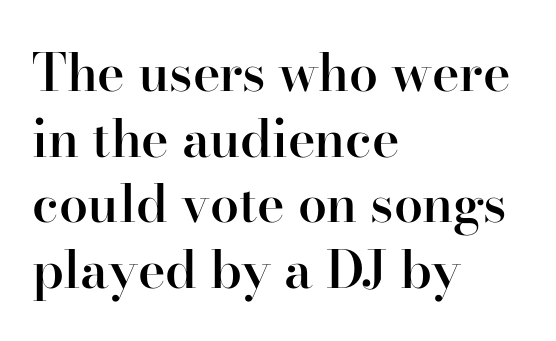
{"serif": "yes", "italic": "no", "bold": "semi", "weight": "semibold", "width": "normal", "stroke_contrast": "high", "x_height": "small", "monospaced": "no", "underline": "no", "align": "left", "line_spacing": "normal", "line_spacing_ratio": 1.26, "letter_spacing": "normal", "letter_spacing_em": 0.0, "glyph_px": 52}
